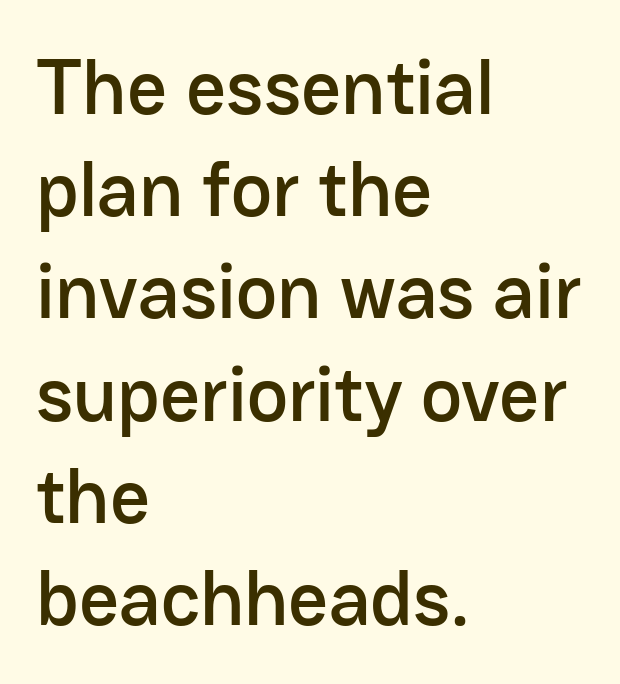
{"serif": "no", "italic": "no", "width": "normal", "stroke_contrast": "low", "x_height": "medium", "monospaced": "no", "underline": "no", "align": "left", "line_spacing": "normal", "line_spacing_ratio": 1.31, "letter_spacing": "normal", "letter_spacing_em": 0.0, "glyph_px": 78}
